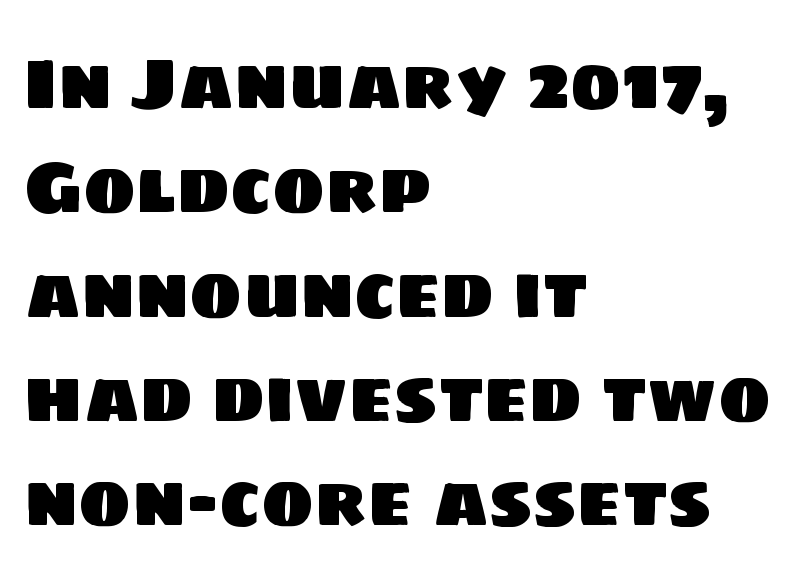
{"serif": "no", "width": "normal", "stroke_contrast": "low", "x_height": "large", "monospaced": "no", "underline": "no", "align": "left", "line_spacing": "normal", "line_spacing_ratio": 1.47, "letter_spacing": "normal", "letter_spacing_em": 0.0, "glyph_px": 71}
